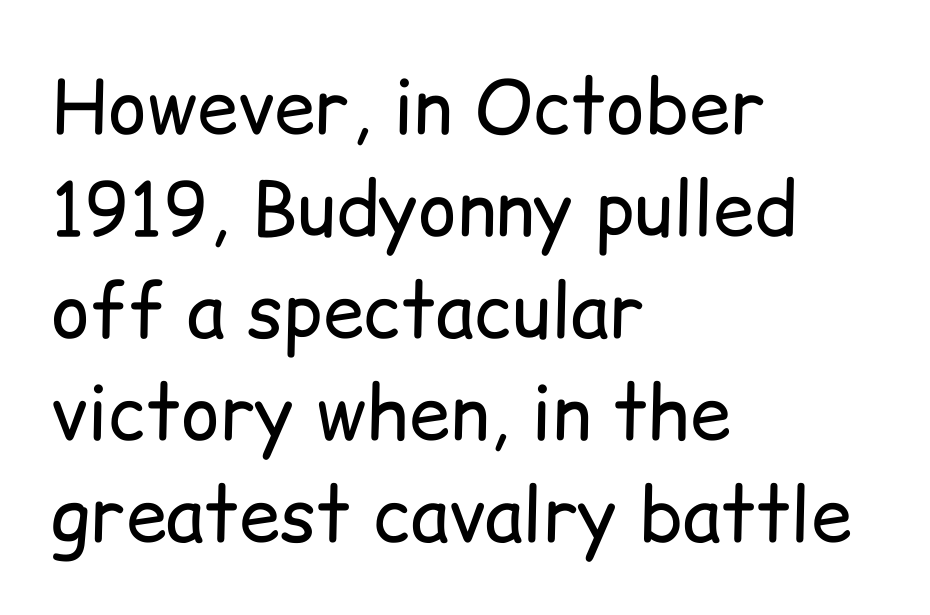
{"serif": "no", "italic": "no", "bold": "no", "weight": "regular", "width": "normal", "stroke_contrast": "low", "x_height": "medium", "monospaced": "no", "underline": "no", "align": "left", "line_spacing": "normal", "line_spacing_ratio": 1.38, "letter_spacing": "normal", "letter_spacing_em": 0.0, "glyph_px": 74}
